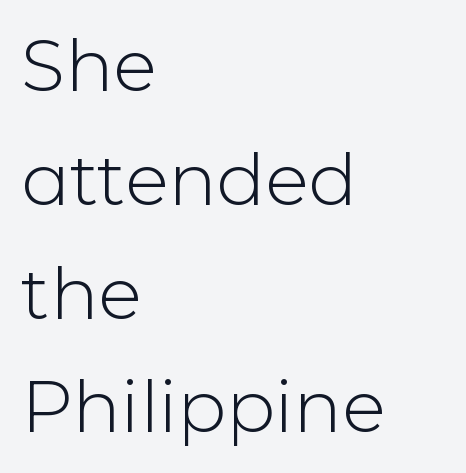
Q: Is the text bold? A: No.
Q: Is the text italic (slanted)? A: No, it is upright.
Q: Is the typeface a serif or a sans-serif typeface? A: Sans-serif.
Q: Is the text underlined? A: No.
Q: How is the paragraph aligned? A: Left-aligned.
Q: Is the spacing between letters normal or unusually wide? A: Normal.
Q: Is the spacing between lines tight, normal or loose? A: Normal.
Q: Width (condensed, normal, or wide)? A: Normal.
Q: Stroke contrast? A: Low.
Q: x-height? A: Medium.
Q: Monospaced? A: No.
